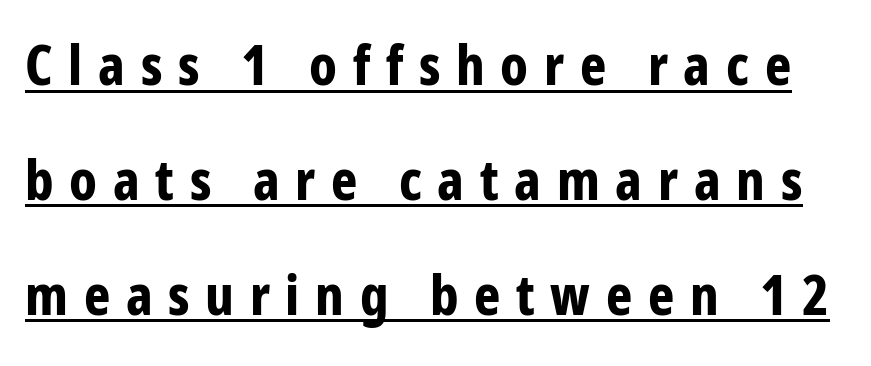
Q: Is the text bold? A: Yes.
Q: Is the text italic (slanted)? A: No, it is upright.
Q: Is the typeface a serif or a sans-serif typeface? A: Sans-serif.
Q: Is the text underlined? A: Yes.
Q: Is the spacing between letters normal or unusually wide? A: Unusually wide.
Q: Is the spacing between lines tight, normal or loose? A: Loose.
Q: Width (condensed, normal, or wide)? A: Condensed.
Q: Stroke contrast? A: Low.
Q: x-height? A: Medium.
Q: Monospaced? A: No.
